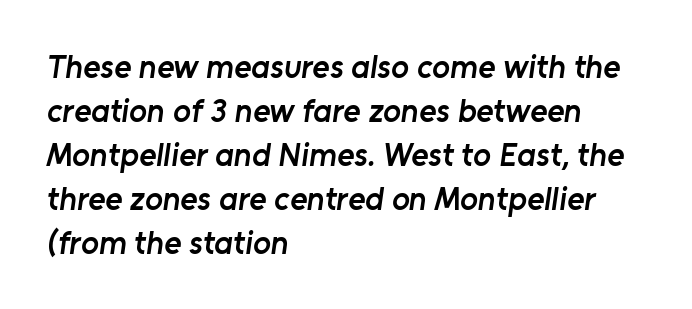
The gaps between neighbouring characters are ordinary and unremarkable. The glyphs are unaccompanied by any horizontal stroke below them. Is there much room between lines? A standard amount, neither cramped nor airy. The text was rendered using a sans face with plain stroke endings.
